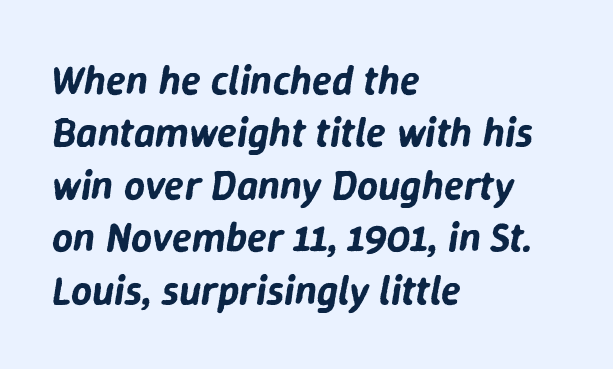
Q: Is the text italic (slanted)? A: Yes, it leans right by about 9 degrees.
Q: Is the text underlined? A: No.
Q: How is the paragraph aligned? A: Left-aligned.
Q: Is the spacing between letters normal or unusually wide? A: Normal.
Q: Is the spacing between lines tight, normal or loose? A: Normal.
Q: Width (condensed, normal, or wide)? A: Normal.
Q: Stroke contrast? A: Low.
Q: x-height? A: Medium.
Q: Monospaced? A: No.
